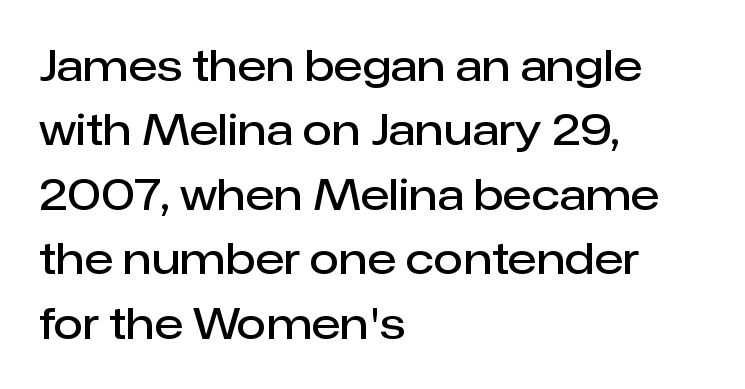
Q: Is the text bold? A: Semi-bold.
Q: Is the text italic (slanted)? A: No, it is upright.
Q: Is the typeface a serif or a sans-serif typeface? A: Sans-serif.
Q: Is the text underlined? A: No.
Q: How is the paragraph aligned? A: Left-aligned.
Q: Is the spacing between letters normal or unusually wide? A: Normal.
Q: Is the spacing between lines tight, normal or loose? A: Normal.
Q: Width (condensed, normal, or wide)? A: Normal.
Q: Stroke contrast? A: Low.
Q: x-height? A: Medium.
Q: Monospaced? A: No.
